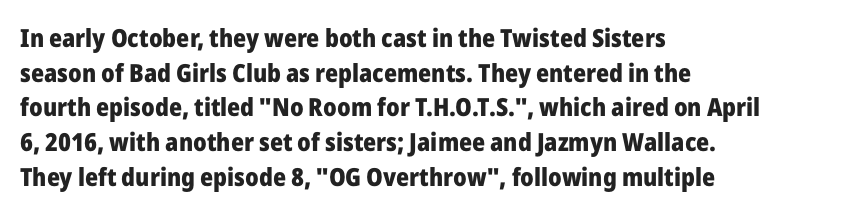
Q: Is the text bold? A: Yes.
Q: Is the text italic (slanted)? A: No, it is upright.
Q: Is the text underlined? A: No.
Q: How is the paragraph aligned? A: Left-aligned.
Q: Is the spacing between letters normal or unusually wide? A: Normal.
Q: Is the spacing between lines tight, normal or loose? A: Normal.
